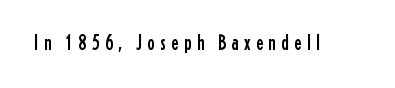
{"italic": "no", "underline": "no", "letter_spacing": "wide", "letter_spacing_em": 0.24, "glyph_px": 22}
